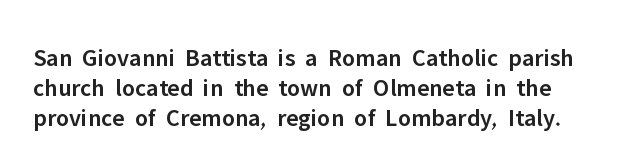
The image shows 25 px text type, upright; set line spacing 1.2x, normal letter spacing, not underlined.
